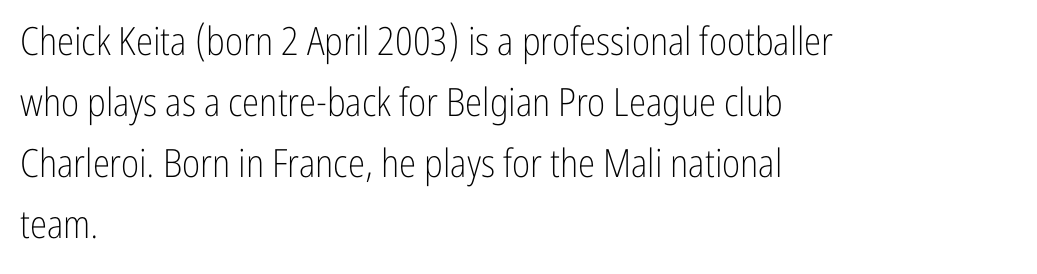
Q: Is the text bold? A: No.
Q: Is the text italic (slanted)? A: No, it is upright.
Q: Is the typeface a serif or a sans-serif typeface? A: Sans-serif.
Q: Is the text underlined? A: No.
Q: How is the paragraph aligned? A: Left-aligned.
Q: Is the spacing between letters normal or unusually wide? A: Normal.
Q: Is the spacing between lines tight, normal or loose? A: Normal.
Q: Width (condensed, normal, or wide)? A: Condensed.
Q: Stroke contrast? A: Low.
Q: x-height? A: Medium.
Q: Monospaced? A: No.
